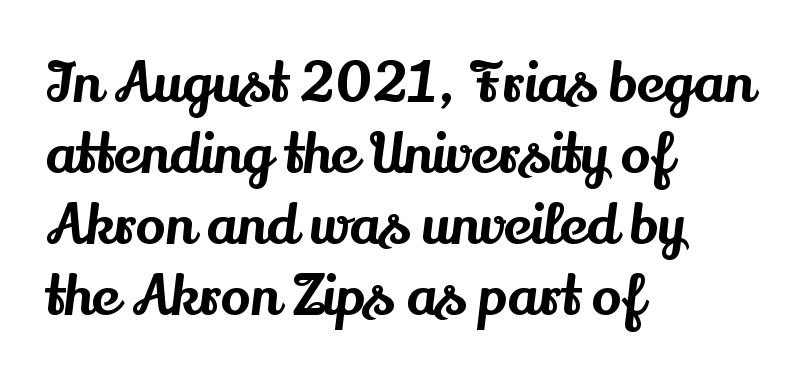
The image shows 56 px serif type; set left-aligned, normal line spacing (1.27x), normal letter spacing, not underlined; medium stroke contrast and a small x-height.
